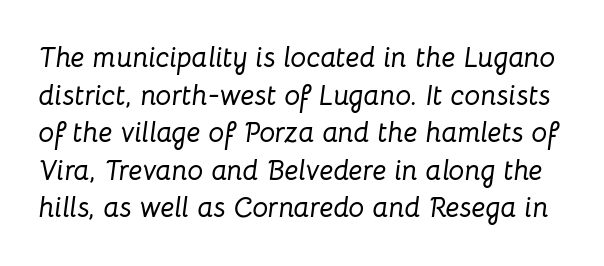
Honestly, there is no underline to notice here at all. Line spacing here is normal. The lettering tilts uniformly, giving the passage an italic look. You could not count columns in this text — the font is proportionally spaced. Glyph-to-glyph distance matches everyday printed text.
